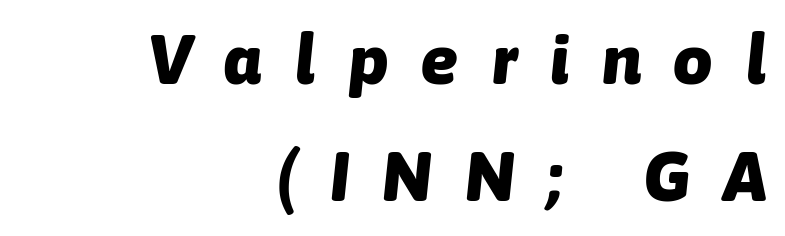
Spacing verdict: proportional, widths tailored to each character. The vertical gap from one line to the next is medium. Caption: multi-line text, flush right, ragged left. Nobody drew a line under any word here. The line texture is sparse and dotted thanks to wide tracking.
